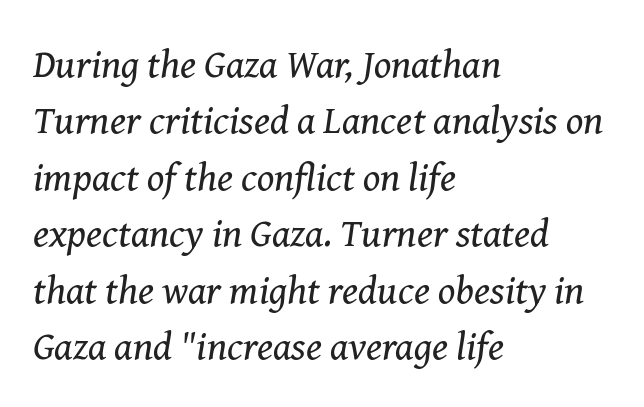
The image shows 40 px regular-weight serif type, italic (leaning right); set left-aligned, normal line spacing (1.41x), normal letter spacing, not underlined; medium stroke contrast and a medium x-height.
